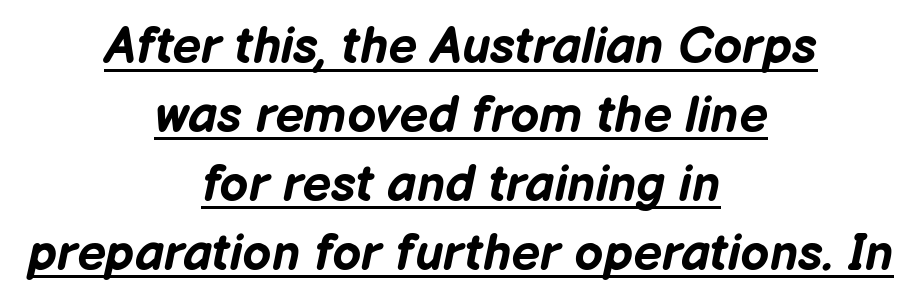
The image shows 51 px bold type, italic (leaning right); set centered, normal line spacing (1.35x), normal letter spacing, underlined; low stroke contrast and a medium x-height.
